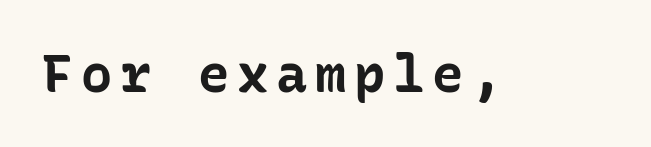
Q: Is the text bold? A: Yes.
Q: Is the text italic (slanted)? A: No, it is upright.
Q: Is the typeface a serif or a sans-serif typeface? A: Sans-serif.
Q: Is the text underlined? A: No.
Q: Width (condensed, normal, or wide)? A: Normal.
Q: Stroke contrast? A: Low.
Q: x-height? A: Medium.
Q: Monospaced? A: Yes.
